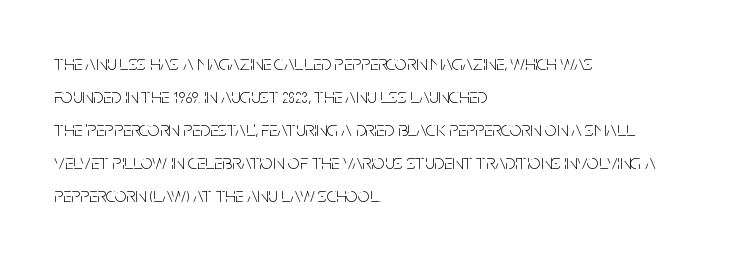
Q: Is the text bold? A: No.
Q: Is the text italic (slanted)? A: No, it is upright.
Q: Is the text underlined? A: No.
Q: How is the paragraph aligned? A: Left-aligned.
Q: Is the spacing between letters normal or unusually wide? A: Normal.
Q: Is the spacing between lines tight, normal or loose? A: Normal.
